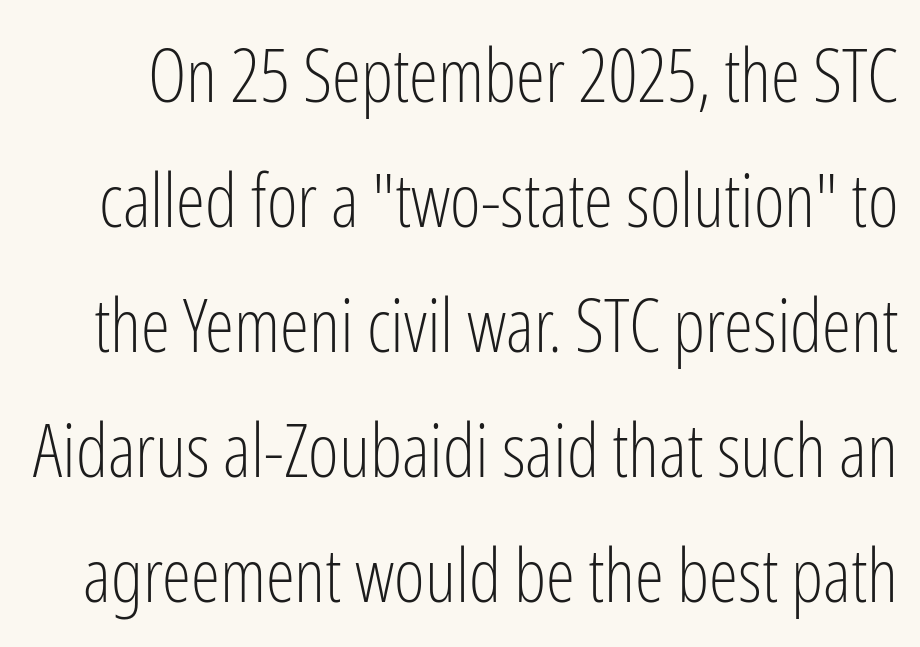
Stroke mass is kept to a normal reading level or below. The vertical gap from one line to the next is medium. Is this a fixed-width face? No — the glyphs have proportional, varying widths. I'd call this a sans setting — the letters go barefoot. When letters stand straight like this, we call the style roman or upright.
